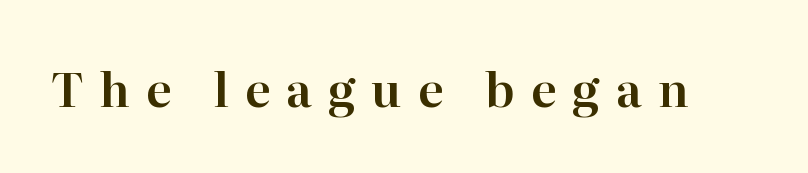
The image shows 47 px serif type, upright; set unusually wide letter spacing (+0.34 em), not underlined; high stroke contrast and a medium x-height.
